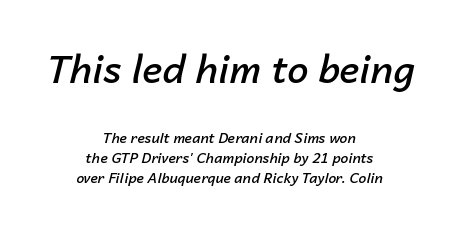
The image shows 38 px semibold type, italic (leaning right); set centered, normal line spacing (1.44x), normal letter spacing, not underlined; the first (top) block is 2.71x larger; low stroke contrast and a medium x-height.
